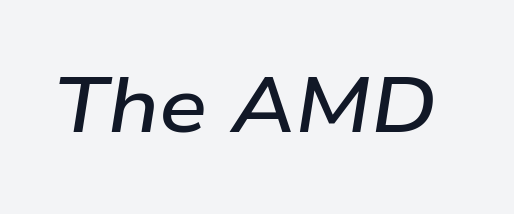
The image shows 77 px semibold, wide type, italic (leaning right); set normal letter spacing, not underlined; low stroke contrast and a medium x-height.
